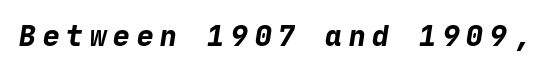
Q: Is the text bold? A: Yes.
Q: Is the typeface a serif or a sans-serif typeface? A: Sans-serif.
Q: Is the text underlined? A: No.
Q: Is the spacing between letters normal or unusually wide? A: Unusually wide.
Q: Width (condensed, normal, or wide)? A: Normal.
Q: Stroke contrast? A: Low.
Q: x-height? A: Medium.
